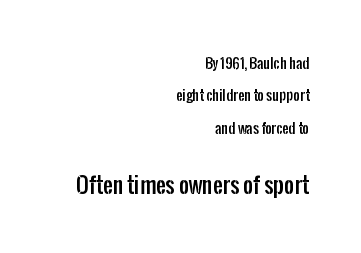
{"italic": "no", "underline": "no", "align": "right", "line_spacing": "loose", "line_spacing_ratio": 2.31, "letter_spacing": "normal", "letter_spacing_em": 0.0, "larger_block": "second", "size_ratio": 1.57, "glyph_px": 22}
